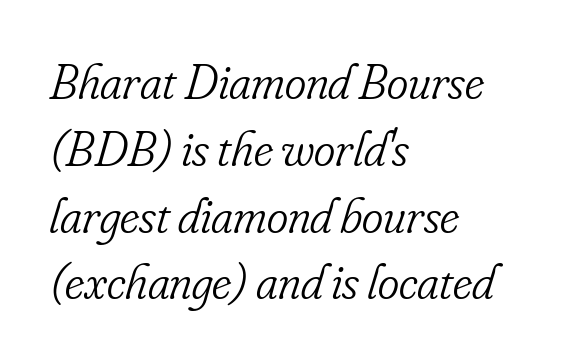
The passage shown stacks its lines at a standard gap. This sample uses plain, unmodified letter spacing. Slanted lettering throughout. Stem width sits at or under what a default text font uses.
